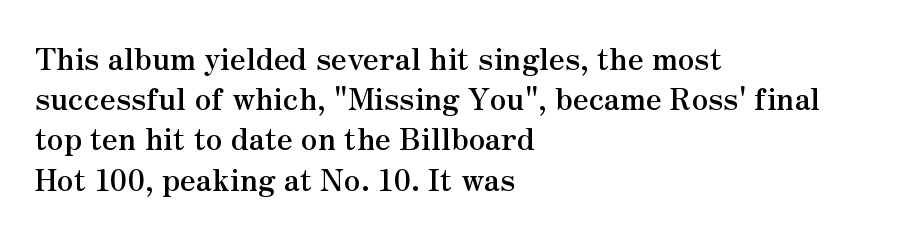
Quick note: interline space is typical. The baseline area is clear. Posture: straight, roman, zero tilt. What weight is shown? A full bold with thick strokes. Serif or sans? Serif — the stroke terminals have little feet. Do the characters align in a grid? No, the font is proportional.
